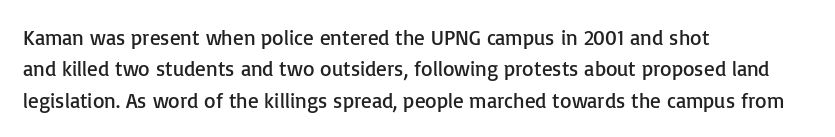
Q: Is the text bold? A: No.
Q: Is the text italic (slanted)? A: No, it is upright.
Q: Is the text underlined? A: No.
Q: How is the paragraph aligned? A: Left-aligned.
Q: Is the spacing between letters normal or unusually wide? A: Normal.
Q: Is the spacing between lines tight, normal or loose? A: Normal.
